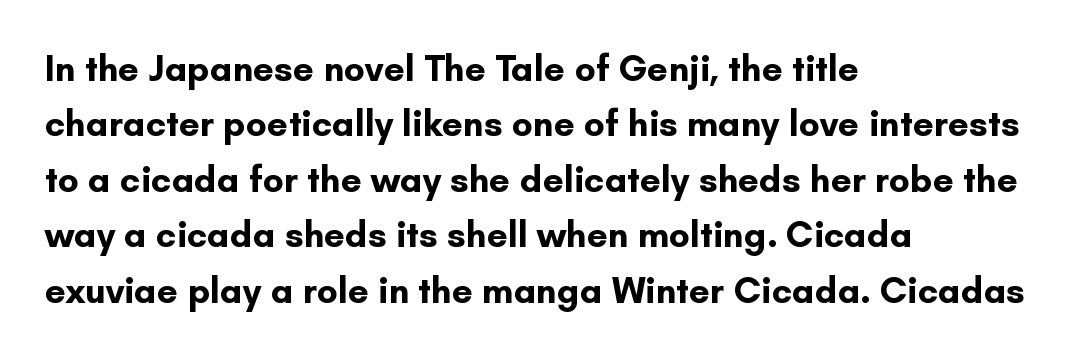
Q: Is the text bold? A: Yes.
Q: Is the text italic (slanted)? A: No, it is upright.
Q: Is the typeface a serif or a sans-serif typeface? A: Sans-serif.
Q: Is the text underlined? A: No.
Q: How is the paragraph aligned? A: Left-aligned.
Q: Is the spacing between letters normal or unusually wide? A: Normal.
Q: Is the spacing between lines tight, normal or loose? A: Normal.
Q: Width (condensed, normal, or wide)? A: Normal.
Q: Stroke contrast? A: Low.
Q: x-height? A: Small.
Q: Monospaced? A: No.
